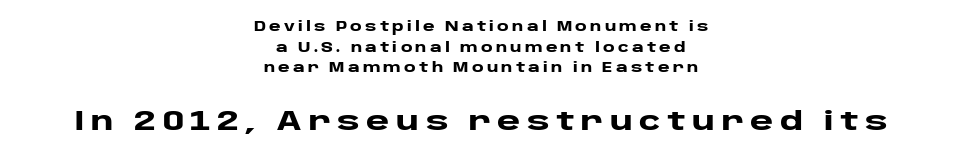
Q: Is the text bold? A: Yes.
Q: Is the text italic (slanted)? A: No, it is upright.
Q: Is the typeface a serif or a sans-serif typeface? A: Sans-serif.
Q: Is the text underlined? A: No.
Q: How is the paragraph aligned? A: Centered.
Q: Is the spacing between letters normal or unusually wide? A: Unusually wide.
Q: Is the spacing between lines tight, normal or loose? A: Normal.
Q: Which block of text is set in a larger size, the first (top) or the second (bottom)? A: The second (bottom) one.
Q: Width (condensed, normal, or wide)? A: Wide.
Q: Stroke contrast? A: Low.
Q: x-height? A: Large.
Q: Monospaced? A: No.
